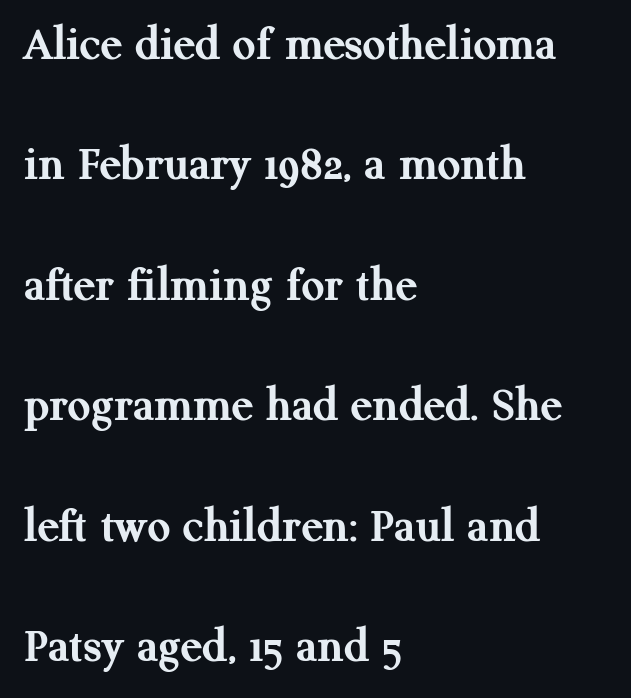
{"serif": "yes", "italic": "no", "bold": "yes", "weight": "semibold", "width": "normal", "stroke_contrast": "medium", "x_height": "medium", "monospaced": "no", "underline": "no", "align": "left", "line_spacing": "loose", "line_spacing_ratio": 2.41, "letter_spacing": "normal", "letter_spacing_em": 0.0, "glyph_px": 50}
